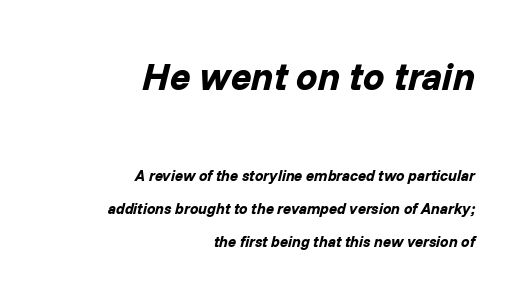
Q: Is the text bold? A: Yes.
Q: Is the text italic (slanted)? A: Yes, it leans right by about 14 degrees.
Q: Is the text underlined? A: No.
Q: How is the paragraph aligned? A: Right-aligned.
Q: Is the spacing between letters normal or unusually wide? A: Normal.
Q: Is the spacing between lines tight, normal or loose? A: Loose.
Q: Which block of text is set in a larger size, the first (top) or the second (bottom)? A: The first (top) one.
Q: Width (condensed, normal, or wide)? A: Normal.
Q: Stroke contrast? A: Low.
Q: x-height? A: Medium.
Q: Monospaced? A: No.
